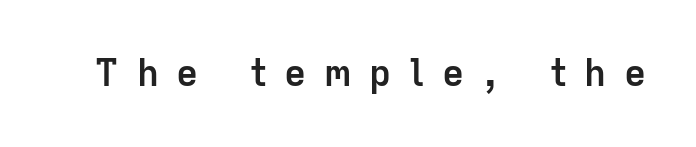
Ordinary non-slanted type is in use. These lines are rendered in a variable-pitch font. Notice how thick the strokes are: this is what a full bold looks like. Descenders hang freely into open space.
